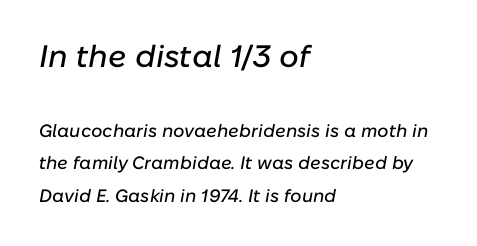
{"italic": "yes", "lean": "right", "slant_degrees": 10, "width": "normal", "stroke_contrast": "low", "x_height": "medium", "monospaced": "no", "underline": "no", "align": "left", "line_spacing_ratio": 1.81, "letter_spacing": "normal", "letter_spacing_em": 0.0, "larger_block": "first", "size_ratio": 1.72, "glyph_px": 31}
